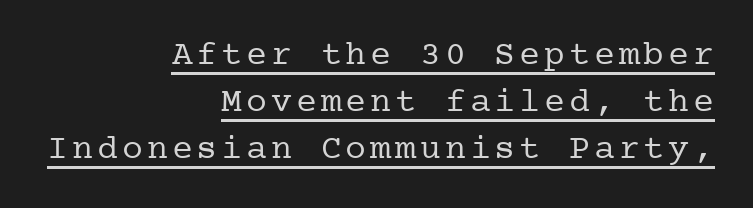
{"serif": "yes", "italic": "no", "bold": "no", "weight": "regular", "width": "normal", "stroke_contrast": "low", "x_height": "medium", "underline": "yes", "align": "right", "line_spacing": "normal", "line_spacing_ratio": 1.34, "glyph_px": 35}
